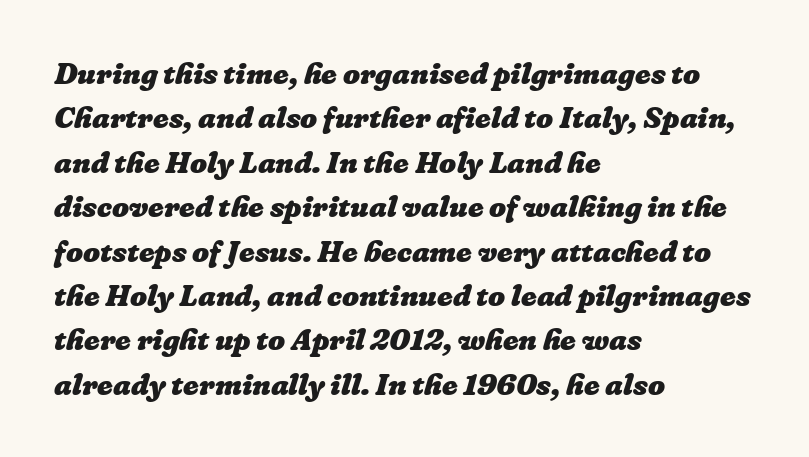
Q: Is the text bold? A: Yes.
Q: Is the text underlined? A: No.
Q: How is the paragraph aligned? A: Left-aligned.
Q: Is the spacing between letters normal or unusually wide? A: Normal.
Q: Is the spacing between lines tight, normal or loose? A: Normal.
Q: Width (condensed, normal, or wide)? A: Normal.
Q: Stroke contrast? A: Low.
Q: x-height? A: Medium.
Q: Monospaced? A: No.
